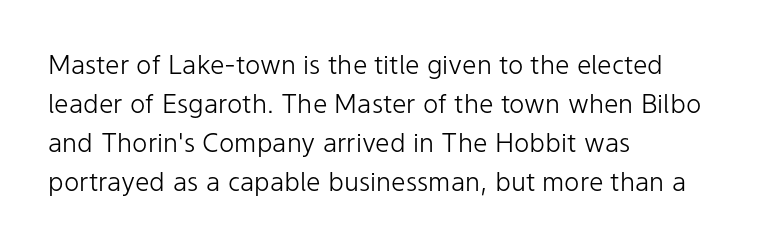
Q: Is the text bold? A: No.
Q: Is the text italic (slanted)? A: No, it is upright.
Q: Is the text underlined? A: No.
Q: How is the paragraph aligned? A: Left-aligned.
Q: Is the spacing between letters normal or unusually wide? A: Normal.
Q: Is the spacing between lines tight, normal or loose? A: Normal.
